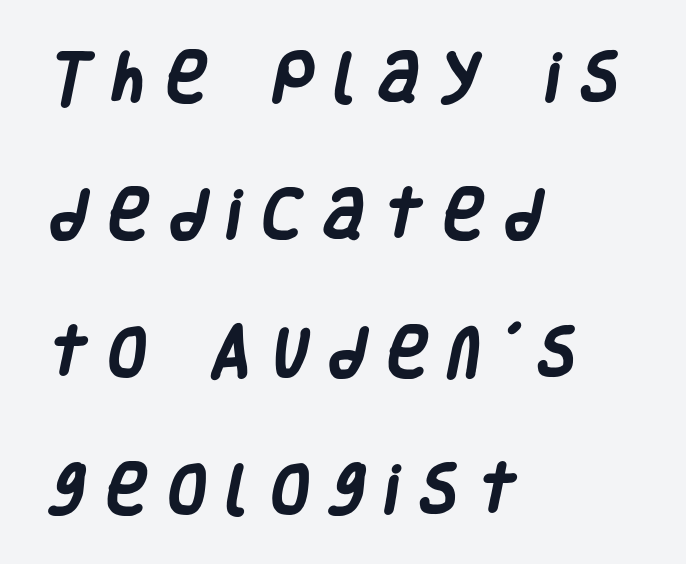
The image shows 55 px heavy, condensed sans-serif type; set left-aligned, loose line spacing (2.5x), unusually wide letter spacing (+0.39 em), not underlined; low stroke contrast and a large x-height.
